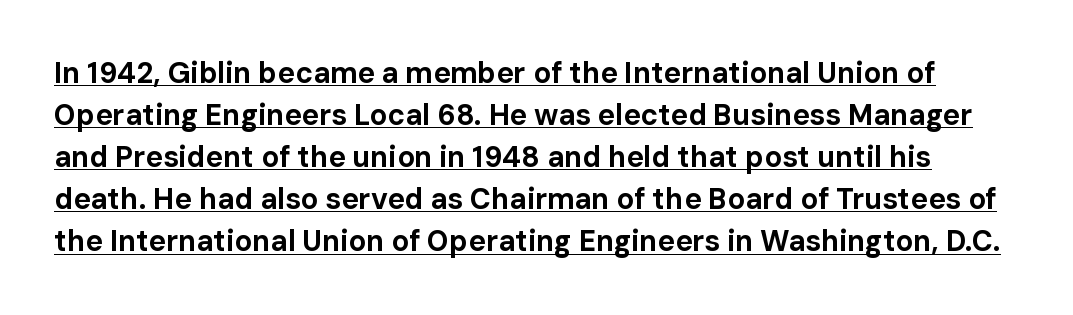
Q: Is the text bold? A: Yes.
Q: Is the text italic (slanted)? A: No, it is upright.
Q: Is the typeface a serif or a sans-serif typeface? A: Sans-serif.
Q: Is the text underlined? A: Yes.
Q: Is the spacing between letters normal or unusually wide? A: Normal.
Q: Is the spacing between lines tight, normal or loose? A: Normal.
Q: Width (condensed, normal, or wide)? A: Normal.
Q: Stroke contrast? A: Low.
Q: x-height? A: Medium.
Q: Monospaced? A: No.
